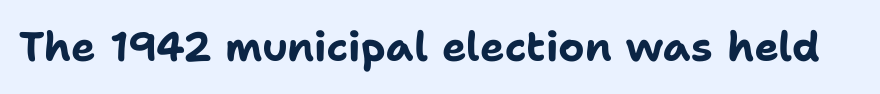
The image shows 41 px bold sans-serif type, upright; set normal letter spacing, not underlined; low stroke contrast and a medium x-height.
